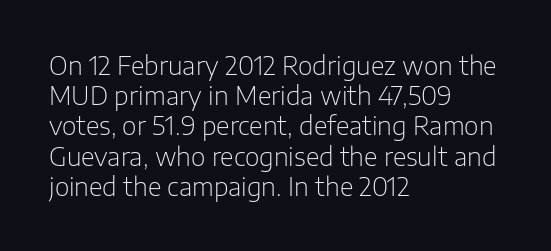
The image shows 25 px text type, upright; set left-aligned, line spacing 1.21x, normal letter spacing, not underlined.
